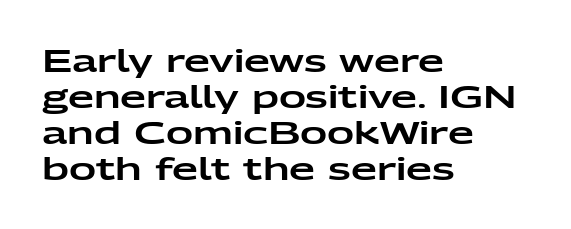
{"serif": "no", "italic": "no", "width": "wide", "stroke_contrast": "low", "x_height": "medium", "monospaced": "no", "underline": "no", "align": "left", "line_spacing_ratio": 1.2, "letter_spacing": "normal", "letter_spacing_em": 0.0, "glyph_px": 30}
